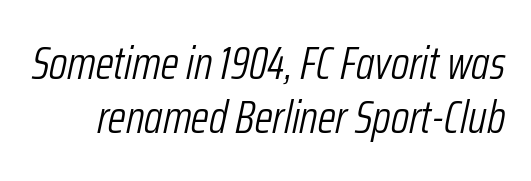
The image shows 46 px light, condensed type, italic (leaning right); set line spacing 1.18x, normal letter spacing, not underlined; low stroke contrast and a medium x-height.
